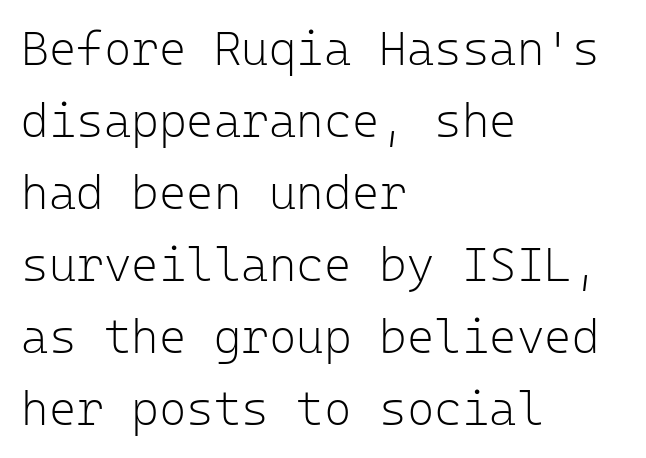
The image shows 47 px light sans-serif type, upright, monospaced; set left-aligned, normal line spacing (1.53x), normal letter spacing, not underlined; low stroke contrast and a medium x-height.
